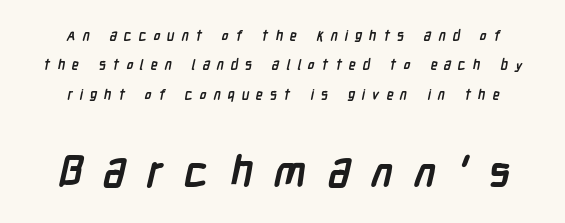
The rendering inserts visible extra space after every character. Each glyph is drawn with heavy, bold strokes. This rendering features lettering with no underline. The passage shown is typed in a proportional face where columns would drift. Note: no serifs on the glyphs. Regarding leading, the lines here are spaced well apart.
